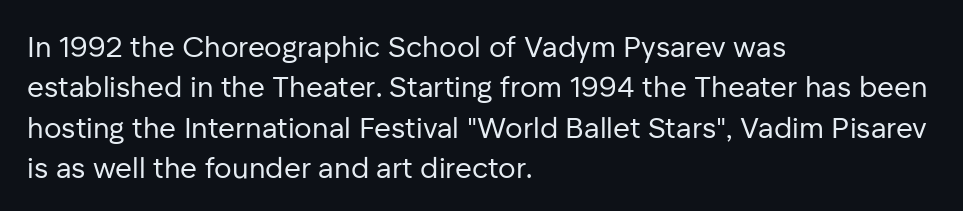
{"serif": "no", "italic": "no", "bold": "no", "weight": "regular", "width": "normal", "stroke_contrast": "low", "x_height": "medium", "monospaced": "no", "underline": "no", "align": "left", "line_spacing": "normal", "line_spacing_ratio": 1.39, "letter_spacing": "normal", "letter_spacing_em": 0.0, "glyph_px": 29}
